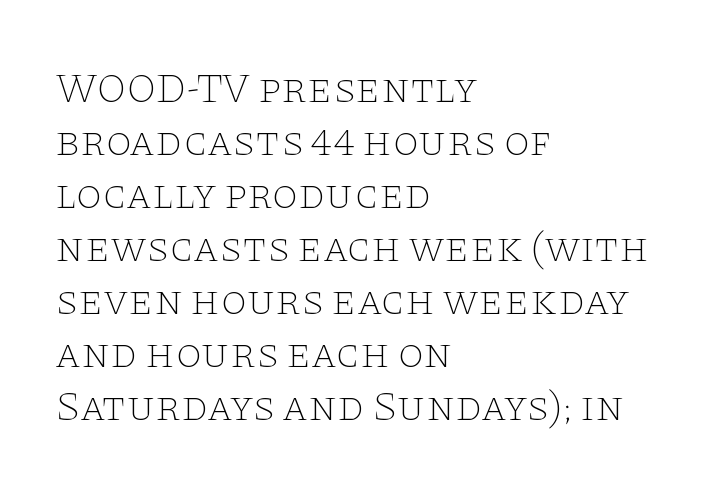
Q: Is the text bold? A: No.
Q: Is the text italic (slanted)? A: No, it is upright.
Q: Is the typeface a serif or a sans-serif typeface? A: Serif.
Q: Is the text underlined? A: No.
Q: How is the paragraph aligned? A: Left-aligned.
Q: Is the spacing between letters normal or unusually wide? A: Normal.
Q: Is the spacing between lines tight, normal or loose? A: Normal.
Q: Width (condensed, normal, or wide)? A: Wide.
Q: Stroke contrast? A: Low.
Q: x-height? A: Large.
Q: Monospaced? A: No.
